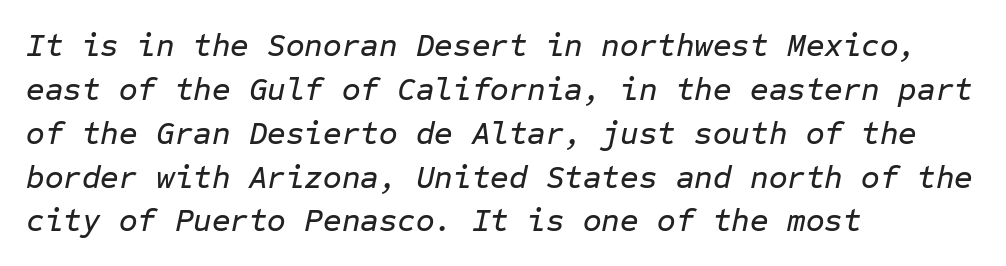
The image shows 32 px text type, italic (leaning right), monospaced; set left-aligned, normal line spacing (1.37x), normal letter spacing, not underlined; low stroke contrast and a medium x-height.
